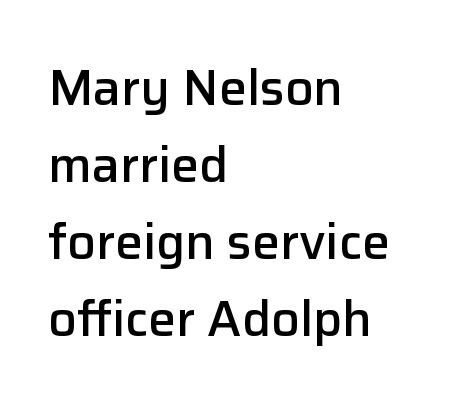
The image shows 50 px semibold sans-serif type, upright; set left-aligned, normal line spacing (1.54x), normal letter spacing, not underlined; low stroke contrast and a medium x-height.
